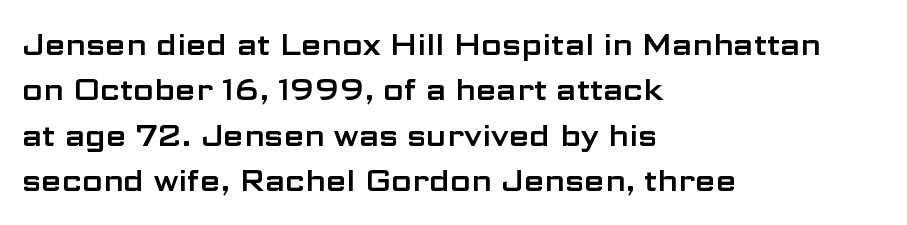
Check the space under the baseline: it is left empty. Ascenders rise straight up at ninety degrees. The rendering anchors every line to the left-hand side. Whoever set this chose a conventional vertical rhythm.
